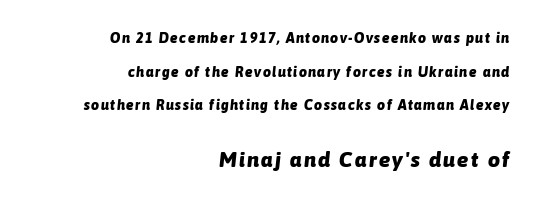
{"italic": "yes", "lean": "right", "slant_degrees": 6, "bold": "yes", "underline": "no", "align": "right", "line_spacing": "loose", "line_spacing_ratio": 2.4, "larger_block": "second", "size_ratio": 1.5, "glyph_px": 21}
